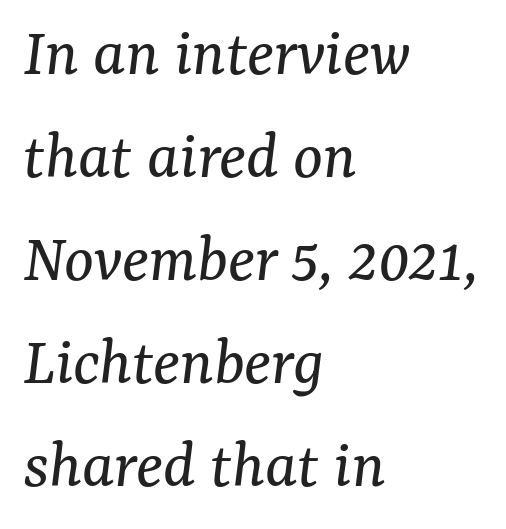
{"serif": "yes", "italic": "yes", "lean": "right", "slant_degrees": 7, "bold": "no", "weight": "regular", "width": "normal", "stroke_contrast": "medium", "x_height": "medium", "monospaced": "no", "underline": "no", "align": "left", "line_spacing": "normal", "line_spacing_ratio": 1.47, "letter_spacing": "normal", "letter_spacing_em": 0.0, "glyph_px": 70}
